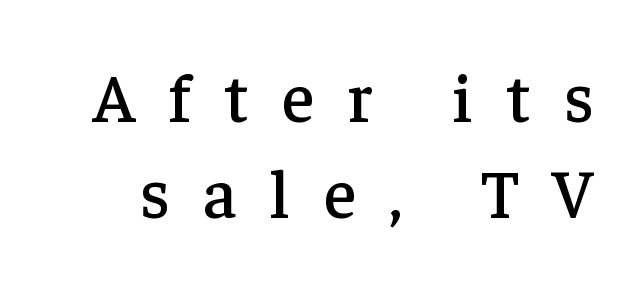
{"serif": "yes", "italic": "no", "width": "normal", "stroke_contrast": "low", "x_height": "medium", "monospaced": "no", "underline": "no", "line_spacing": "normal", "line_spacing_ratio": 1.39, "letter_spacing": "wide", "letter_spacing_em": 0.48, "glyph_px": 69}
